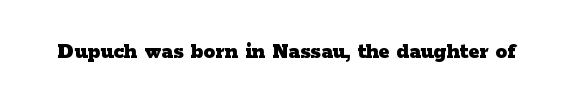
Q: Is the text bold? A: Yes.
Q: Is the text italic (slanted)? A: No, it is upright.
Q: Is the text underlined? A: No.
Q: Is the spacing between letters normal or unusually wide? A: Normal.
